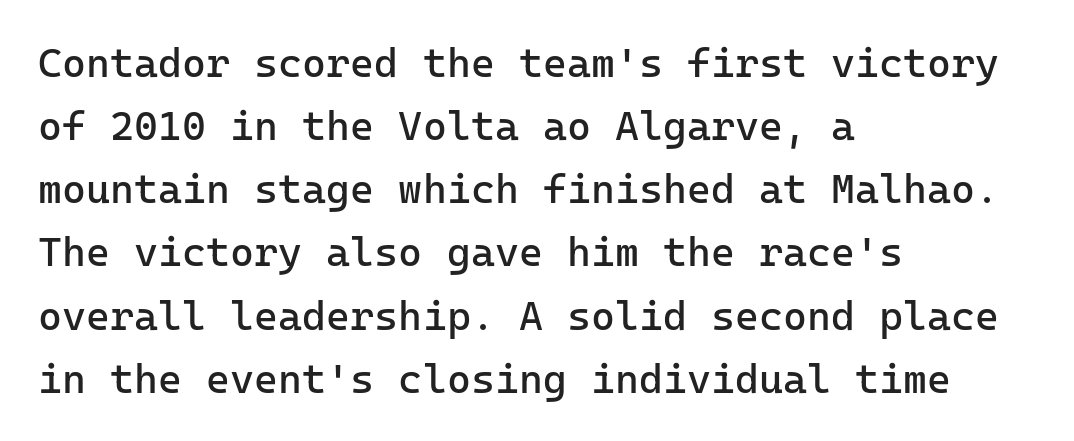
Glyph-to-glyph distance matches everyday printed text. Is this a sans? Yes — the strokes have no serifs. Leading matches the norm, producing a regular column. The face used here is monospaced, like something from a code editor. Casual observation: everything's shoved over to the left.
